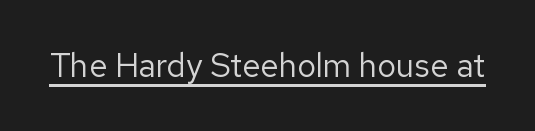
Q: Is the text bold? A: No.
Q: Is the text italic (slanted)? A: No, it is upright.
Q: Is the typeface a serif or a sans-serif typeface? A: Sans-serif.
Q: Is the text underlined? A: Yes.
Q: Is the spacing between letters normal or unusually wide? A: Normal.
Q: Width (condensed, normal, or wide)? A: Normal.
Q: Stroke contrast? A: Low.
Q: x-height? A: Medium.
Q: Monospaced? A: No.
